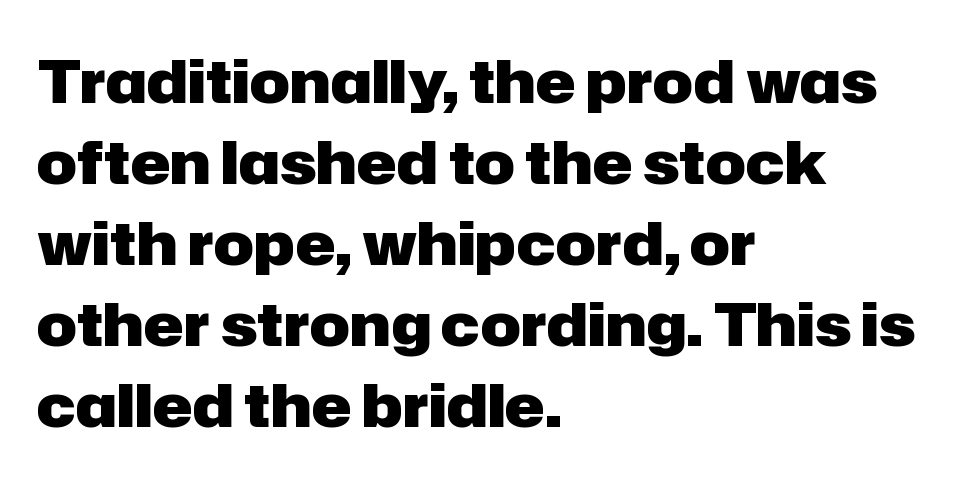
{"serif": "no", "italic": "no", "bold": "yes", "weight": "heavy", "width": "normal", "stroke_contrast": "low", "x_height": "medium", "monospaced": "no", "underline": "no", "align": "left", "line_spacing": "normal", "line_spacing_ratio": 1.35, "letter_spacing": "normal", "letter_spacing_em": 0.0, "glyph_px": 60}
